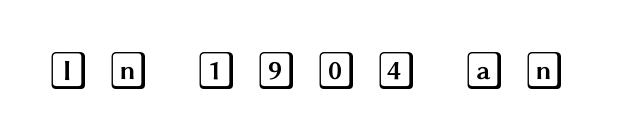
The image shows 38 px wide type, upright; set unusually wide letter spacing (+0.48 em), not underlined; a large x-height.
